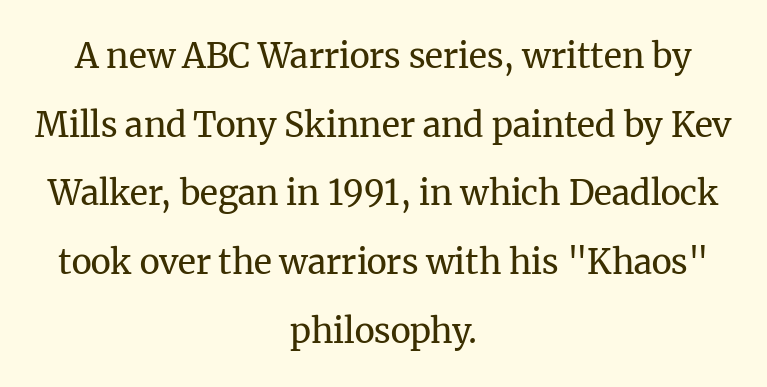
The strokes are not fattened; the text isn't bold. Where is the straight margin? There isn't one; the lines are centered. Typographically, this falls in the serif category. Rule under the text: the space is simply empty. Short note: letters normally spaced. Do the letters lean? They stand straight.
